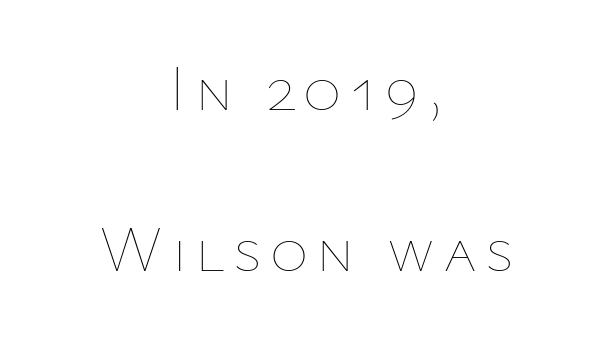
Q: Is the text bold? A: No.
Q: Is the text italic (slanted)? A: No, it is upright.
Q: Is the text underlined? A: No.
Q: How is the paragraph aligned? A: Centered.
Q: Is the spacing between lines tight, normal or loose? A: Loose.
Q: Width (condensed, normal, or wide)? A: Normal.
Q: Stroke contrast? A: Low.
Q: x-height? A: Medium.
Q: Monospaced? A: No.
